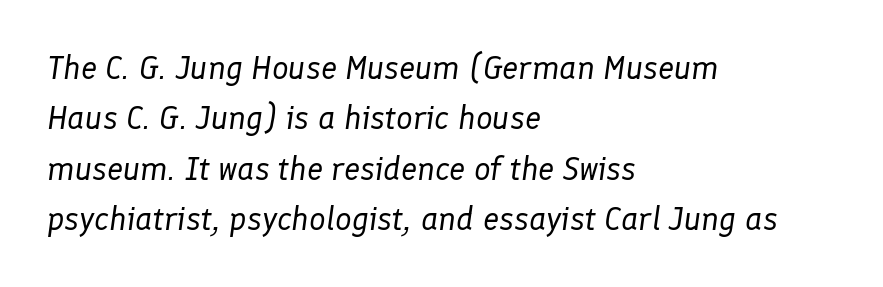
Caption: face not bold, strokes unweighted. Looking at the ascenders, they clearly lean. Nothing unusual about the tracking: characters are spaced as the font intends. Bare-footed words on every line. The passage shown is typed in a proportional face where columns would drift.
